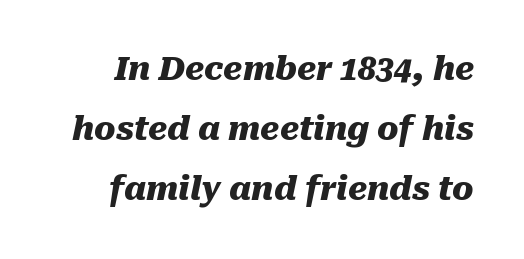
Q: Is the text bold? A: Yes.
Q: Is the text italic (slanted)? A: Yes, it leans right by about 10 degrees.
Q: Is the text underlined? A: No.
Q: Is the spacing between letters normal or unusually wide? A: Normal.
Q: Width (condensed, normal, or wide)? A: Normal.
Q: Stroke contrast? A: Medium.
Q: x-height? A: Medium.
Q: Monospaced? A: No.
